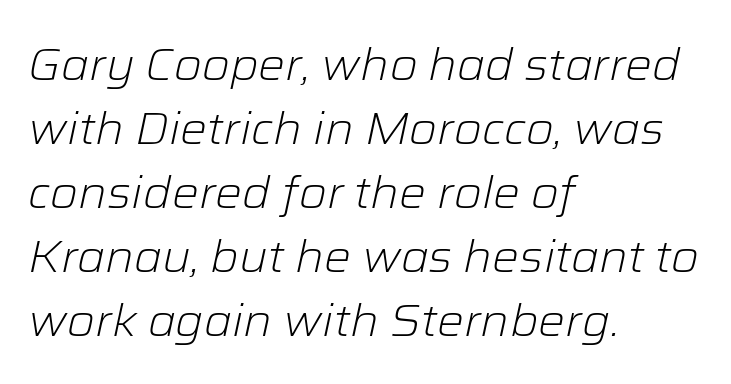
{"italic": "yes", "lean": "right", "slant_degrees": 12, "bold": "no", "weight": "light", "width": "normal", "stroke_contrast": "low", "x_height": "medium", "monospaced": "no", "underline": "no", "align": "left", "line_spacing": "normal", "line_spacing_ratio": 1.42, "letter_spacing": "normal", "letter_spacing_em": 0.0, "glyph_px": 45}
